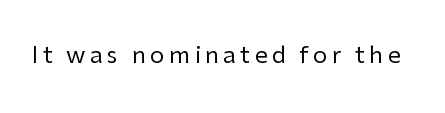
{"italic": "no", "bold": "no", "underline": "no", "glyph_px": 23}
